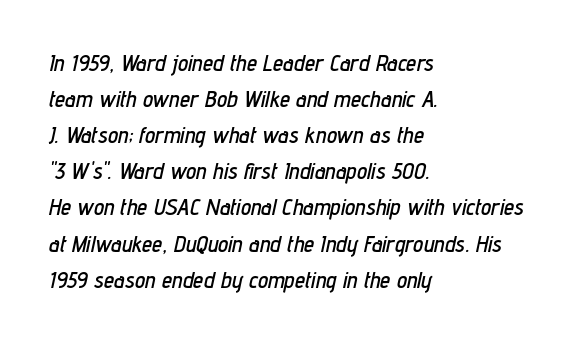
Notice how descenders clear the ascenders below comfortably — that's standard leading. Rendered with sloped, italic letterforms. The zone under the glyphs is completely vacant. Standard letterfit; no display-style spreading of the glyphs.
